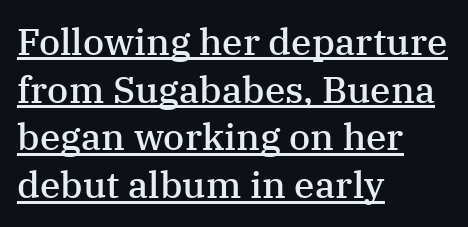
Vertical spacing — default. This sample has the flowing, uneven cadence of proportional lettering. Emphasis by weight is partial: semibold. You could call the tracking neutral — neither tight nor loose. The letters carry serifs — small finishing strokes at the ends of their stems. These characters rest on top of a visible drawn line.
